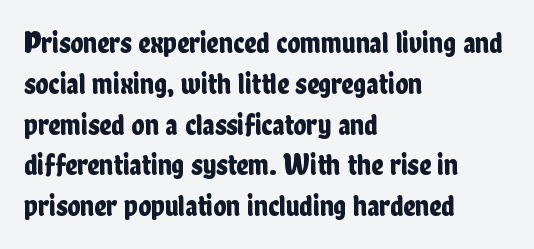
The image shows 30 px condensed sans-serif type, upright; set left-aligned, normal line spacing (1.36x), normal letter spacing, not underlined; low stroke contrast and a medium x-height.
